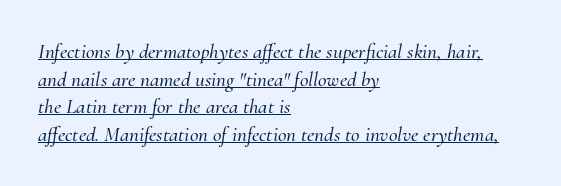
Q: Is the text italic (slanted)? A: Yes, it leans right by about 10 degrees.
Q: Is the text underlined? A: Yes.
Q: How is the paragraph aligned? A: Left-aligned.
Q: Is the spacing between letters normal or unusually wide? A: Normal.
Q: Is the spacing between lines tight, normal or loose? A: Normal.
